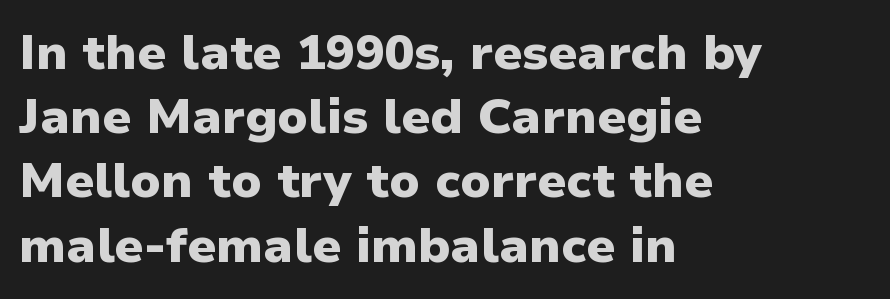
{"serif": "no", "italic": "no", "bold": "yes", "weight": "heavy", "width": "normal", "stroke_contrast": "low", "x_height": "medium", "monospaced": "no", "underline": "no", "align": "left", "line_spacing": "normal", "line_spacing_ratio": 1.31, "letter_spacing": "normal", "letter_spacing_em": 0.0, "glyph_px": 49}
